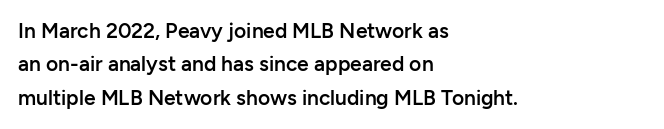
The image shows 21 px text type, upright; set left-aligned, normal line spacing (1.59x), normal letter spacing, not underlined.
